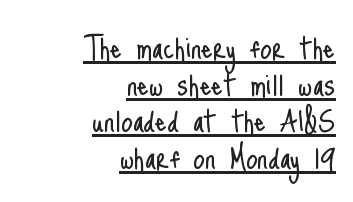
Q: Is the text bold? A: No.
Q: Is the text italic (slanted)? A: No, it is upright.
Q: Is the typeface a serif or a sans-serif typeface? A: Sans-serif.
Q: Is the text underlined? A: Yes.
Q: How is the paragraph aligned? A: Right-aligned.
Q: Is the spacing between letters normal or unusually wide? A: Normal.
Q: Is the spacing between lines tight, normal or loose? A: Tight.
Q: Width (condensed, normal, or wide)? A: Condensed.
Q: Stroke contrast? A: Low.
Q: x-height? A: Small.
Q: Monospaced? A: No.
